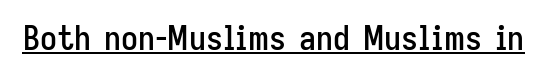
Q: Is the text italic (slanted)? A: No, it is upright.
Q: Is the typeface a serif or a sans-serif typeface? A: Sans-serif.
Q: Is the text underlined? A: Yes.
Q: Is the spacing between letters normal or unusually wide? A: Normal.
Q: Width (condensed, normal, or wide)? A: Condensed.
Q: Stroke contrast? A: Low.
Q: x-height? A: Medium.
Q: Monospaced? A: No.
